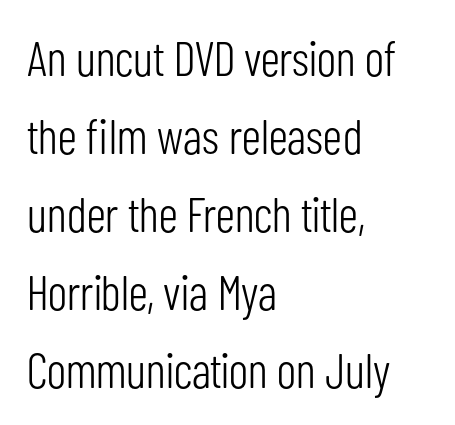
Glyph-to-glyph distance matches everyday printed text. If you drew a line through each stem, it would be perfectly vertical. Bold? No — there's no thickening of the strokes. The passage shown is not underscored anywhere. Nothing sits at the stroke ends, so this counts as sans-serif. The rows are spaced the way most documents space them.
